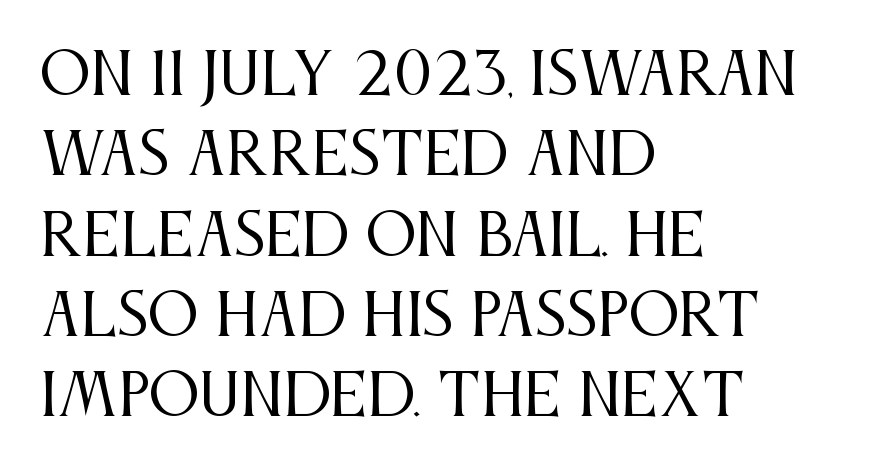
Q: Is the text bold? A: No.
Q: Is the text italic (slanted)? A: No, it is upright.
Q: Is the typeface a serif or a sans-serif typeface? A: Serif.
Q: Is the text underlined? A: No.
Q: How is the paragraph aligned? A: Left-aligned.
Q: Is the spacing between letters normal or unusually wide? A: Normal.
Q: Is the spacing between lines tight, normal or loose? A: Normal.
Q: Width (condensed, normal, or wide)? A: Condensed.
Q: Stroke contrast? A: Medium.
Q: x-height? A: Large.
Q: Monospaced? A: No.
